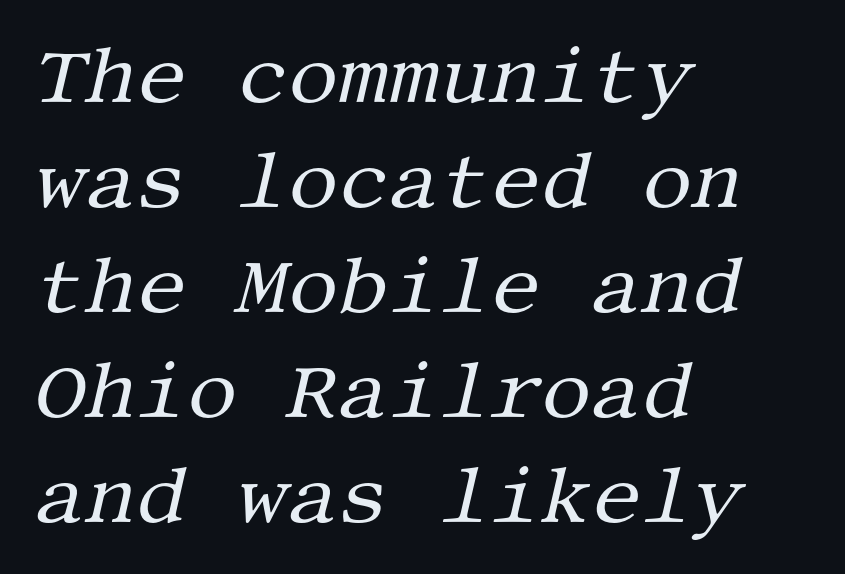
The letters are slanted; this is an italic face. The cut favours lightness, reaching ordinary text weight at its darkest. The gaps between neighbouring characters are ordinary and unremarkable. The ragged edge is on the right, which tells us the setting is flush left. What kind of face is this? One with serifs. A normal amount of white space separates one row of letters from the next.
